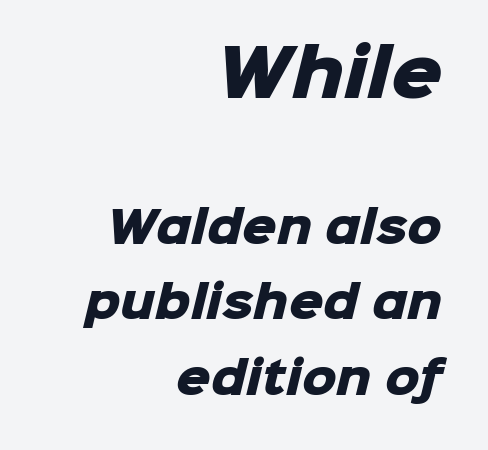
Spacing verdict: proportional, widths tailored to each character. Anything drawn beneath the words? Only blank space. Characters follow at the spacing the type designer built in. This layout puts the oversized block above and the modest block below.
